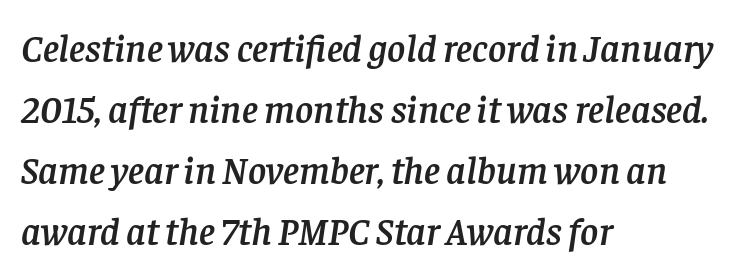
Q: Is the text italic (slanted)? A: Yes, it leans right by about 8 degrees.
Q: Is the typeface a serif or a sans-serif typeface? A: Serif.
Q: Is the text underlined? A: No.
Q: How is the paragraph aligned? A: Left-aligned.
Q: Is the spacing between letters normal or unusually wide? A: Normal.
Q: Is the spacing between lines tight, normal or loose? A: Normal.
Q: Width (condensed, normal, or wide)? A: Normal.
Q: Stroke contrast? A: Low.
Q: x-height? A: Large.
Q: Monospaced? A: No.
